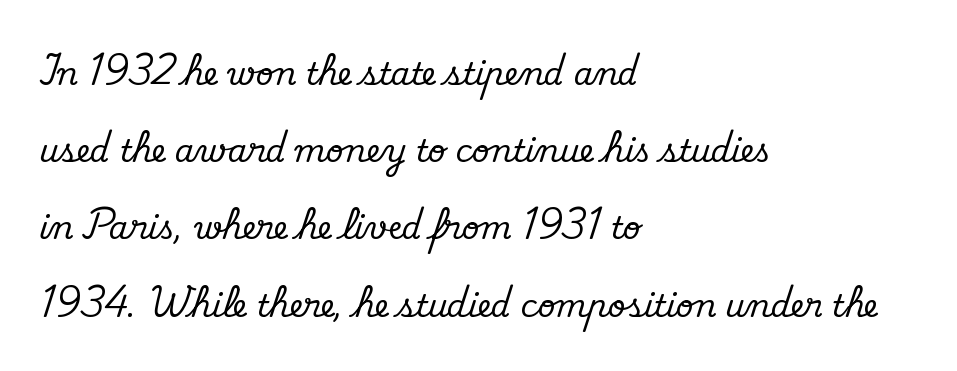
The image shows 31 px serif type; set left-aligned, loose line spacing (2.49x), normal letter spacing, not underlined; medium stroke contrast and a small x-height.
